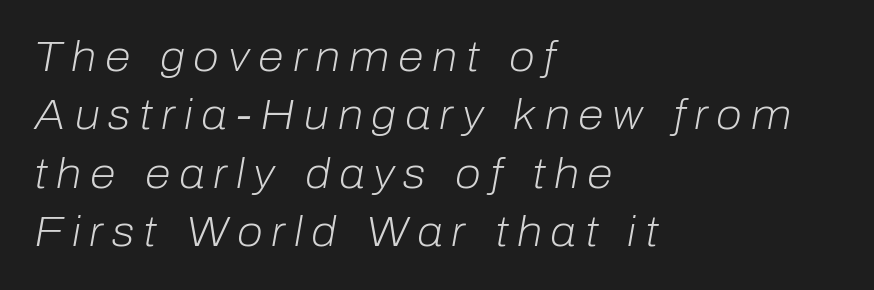
A typesetter would mark this as italic. These lines are rendered in a variable-pitch font. Here the glyphs are tracked loosely, breaking word shapes into spaced letters. The area under the type is left untouched.
